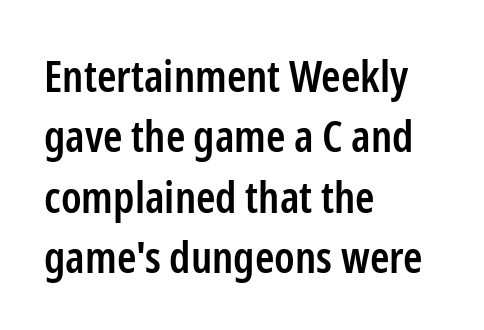
The image shows 44 px semibold, condensed sans-serif type, upright; set left-aligned, normal line spacing (1.37x), normal letter spacing, not underlined; low stroke contrast and a medium x-height.
